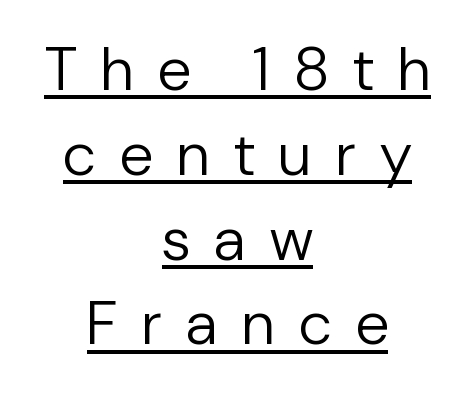
Q: Is the text bold? A: No.
Q: Is the text italic (slanted)? A: No, it is upright.
Q: Is the typeface a serif or a sans-serif typeface? A: Sans-serif.
Q: Is the text underlined? A: Yes.
Q: How is the paragraph aligned? A: Centered.
Q: Is the spacing between letters normal or unusually wide? A: Unusually wide.
Q: Is the spacing between lines tight, normal or loose? A: Normal.
Q: Width (condensed, normal, or wide)? A: Normal.
Q: Stroke contrast? A: Low.
Q: x-height? A: Medium.
Q: Monospaced? A: No.
